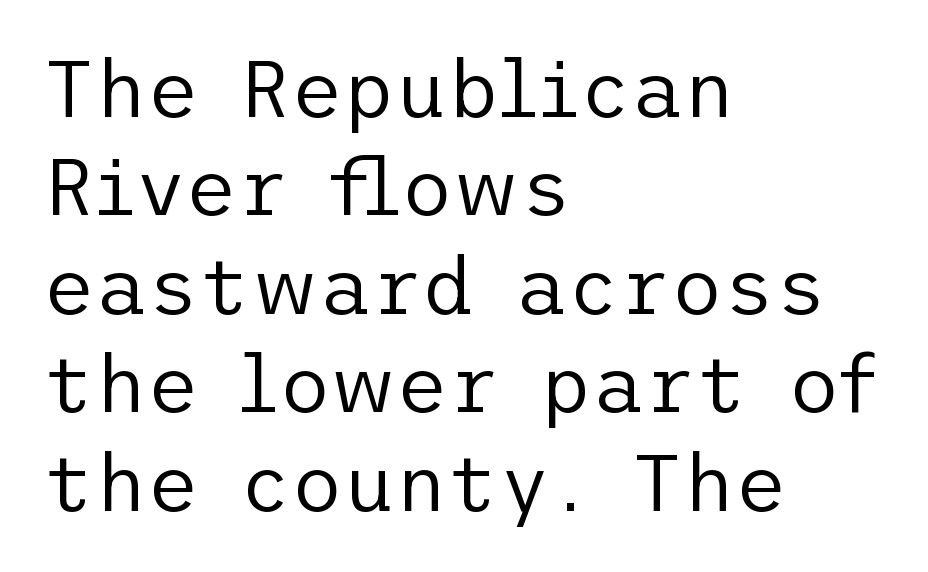
Each stroke keeps to a modest, everyday thickness or less. The typeface chosen for these lines omits serifs. The type is set solid horizontally, with unmodified tracking. A roman cut, with each character standing at attention. Casual observation: everything's shoved over to the left.
